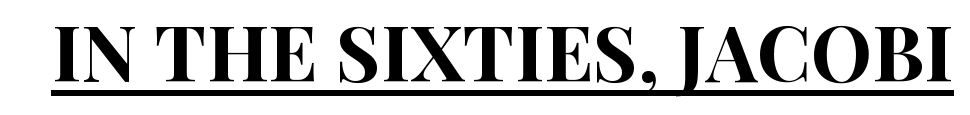
Q: Is the text italic (slanted)? A: No, it is upright.
Q: Is the typeface a serif or a sans-serif typeface? A: Sans-serif.
Q: Is the text underlined? A: Yes.
Q: Is the spacing between letters normal or unusually wide? A: Normal.
Q: Width (condensed, normal, or wide)? A: Condensed.
Q: Stroke contrast? A: High.
Q: x-height? A: Large.
Q: Monospaced? A: No.
